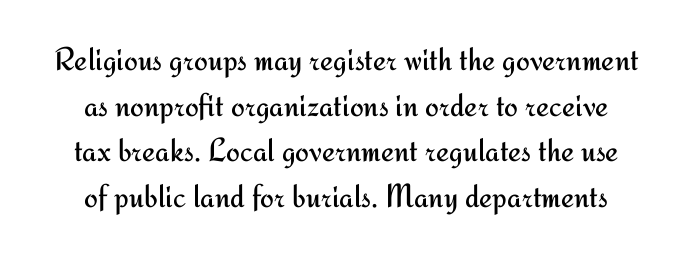
Note the varied advance widths — an 'i' is clearly narrower than an 'm'. The face used here is a sans, in the tradition of grotesques and geometrics. Short note: letters normally spaced. This is not heavy type; no bold has been used. This rendering features lettering with no underline.
